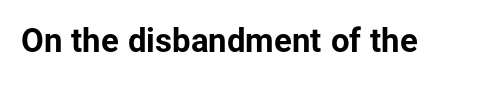
You'd pick this weight for a headline — it's a proper bold. I'd call this a sans setting — the letters go barefoot. The area under the type is left untouched. Spacing verdict: proportional, widths tailored to each character. The line texture is even and compact thanks to regular tracking. These lines were composed using upright roman letters.
